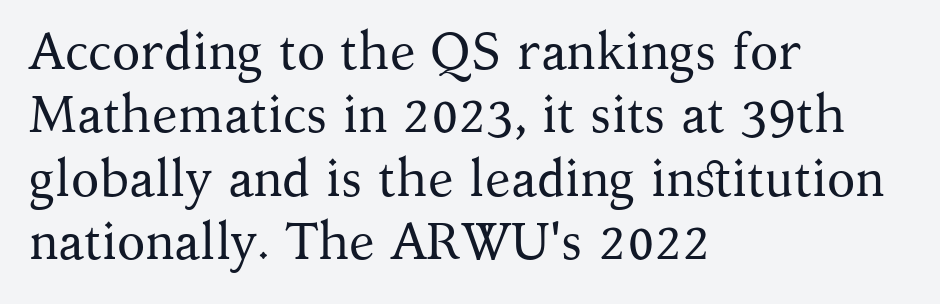
{"serif": "yes", "italic": "no", "bold": "no", "weight": "regular", "width": "normal", "stroke_contrast": "medium", "x_height": "medium", "monospaced": "no", "underline": "no", "align": "left", "line_spacing_ratio": 1.22, "letter_spacing": "normal", "letter_spacing_em": 0.0, "glyph_px": 52}
